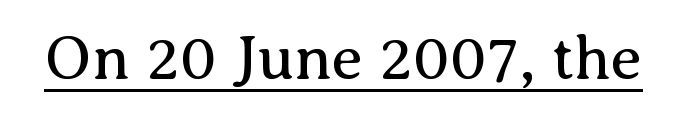
Q: Is the text bold? A: No.
Q: Is the text italic (slanted)? A: No, it is upright.
Q: Is the typeface a serif or a sans-serif typeface? A: Serif.
Q: Is the text underlined? A: Yes.
Q: Is the spacing between letters normal or unusually wide? A: Normal.
Q: Width (condensed, normal, or wide)? A: Normal.
Q: Stroke contrast? A: Medium.
Q: x-height? A: Medium.
Q: Monospaced? A: No.
